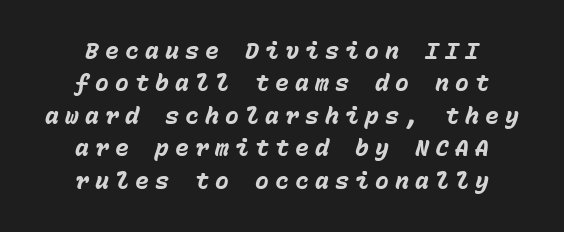
The image shows 23 px bold type, italic (leaning right); set centered, normal line spacing (1.41x), unusually wide letter spacing (+0.27 em), not underlined.
